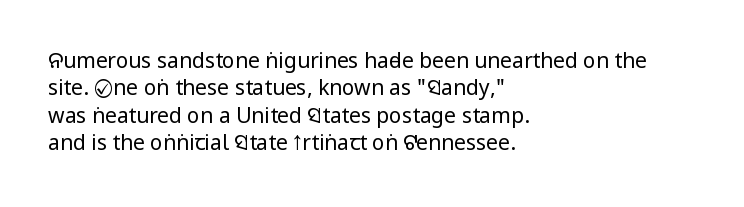
{"italic": "no", "bold": "no", "underline": "no", "align": "left", "line_spacing": "normal", "line_spacing_ratio": 1.3, "letter_spacing": "normal", "letter_spacing_em": 0.0, "glyph_px": 21}
